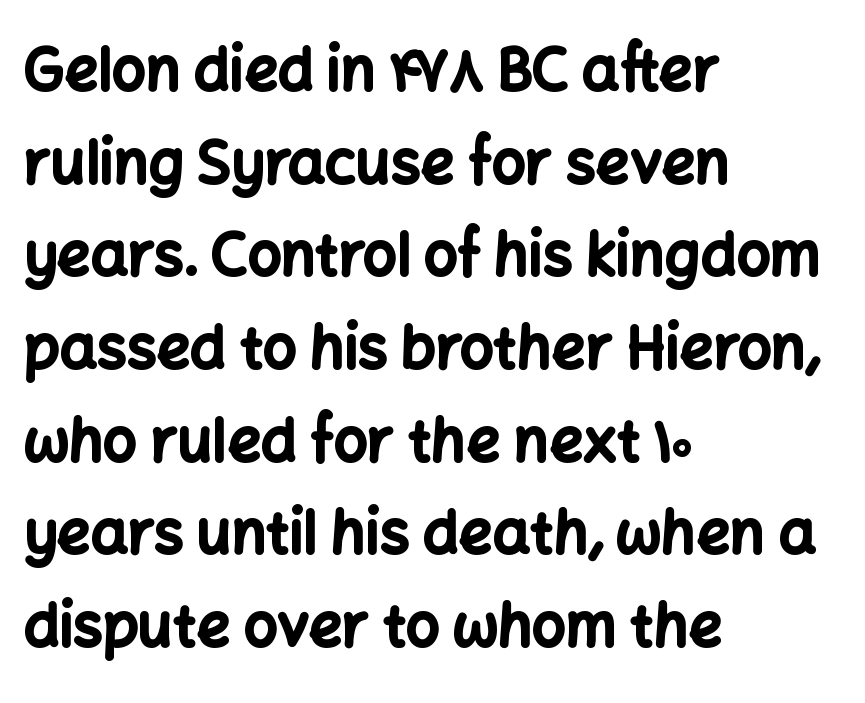
{"serif": "no", "italic": "no", "bold": "yes", "weight": "bold", "width": "normal", "stroke_contrast": "low", "x_height": "medium", "monospaced": "no", "underline": "no", "align": "left", "line_spacing": "normal", "line_spacing_ratio": 1.57, "letter_spacing": "normal", "letter_spacing_em": 0.0, "glyph_px": 59}
